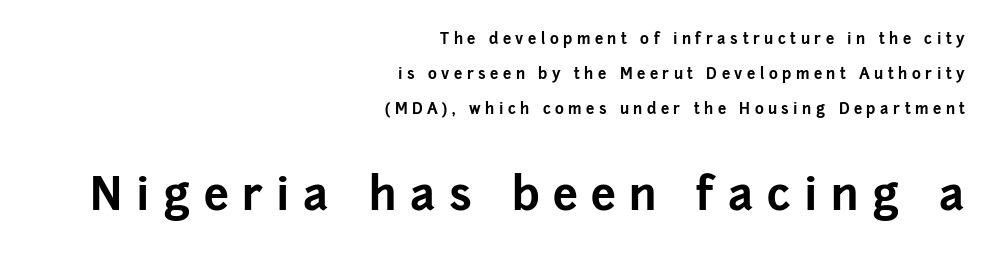
Q: Is the text bold? A: Yes.
Q: Is the text italic (slanted)? A: No, it is upright.
Q: Is the typeface a serif or a sans-serif typeface? A: Sans-serif.
Q: Is the text underlined? A: No.
Q: How is the paragraph aligned? A: Right-aligned.
Q: Is the spacing between letters normal or unusually wide? A: Unusually wide.
Q: Is the spacing between lines tight, normal or loose? A: Loose.
Q: Which block of text is set in a larger size, the first (top) or the second (bottom)? A: The second (bottom) one.
Q: Width (condensed, normal, or wide)? A: Normal.
Q: Stroke contrast? A: Low.
Q: x-height? A: Medium.
Q: Monospaced? A: No.
